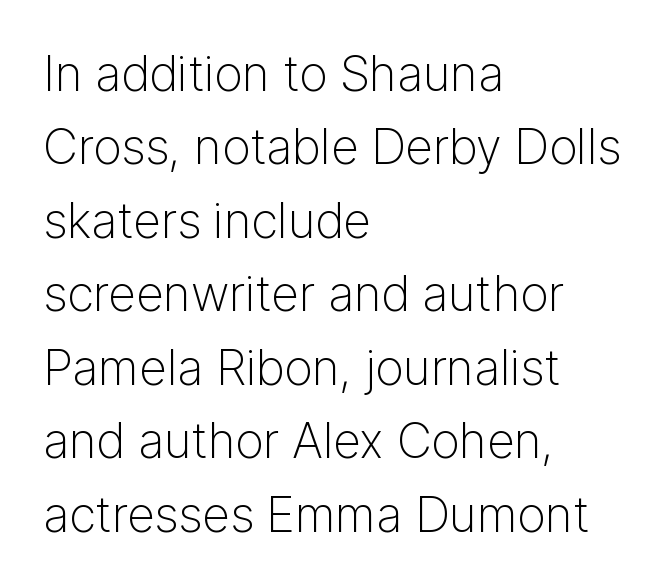
The text was rendered using a sans face with plain stroke endings. Casual observation: everything's shoved over to the left. No extra ink here — the face is not bold. Do the characters align in a grid? No, the font is proportional. The rendering keeps characters at their native spacing. A roman cut, with each character standing at attention.
